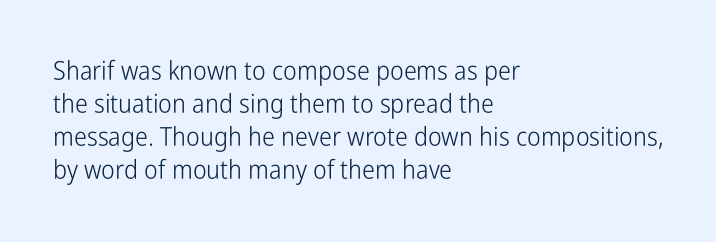
When letters stand straight like this, we call the style roman or upright. These lines sit exactly where default settings would place them. Students, note that the glyphs here touch the page at normal intervals. The passage shown is not bold in any degree. In CSS terms this would be text-align: left. Underlining? Definitely not there.
